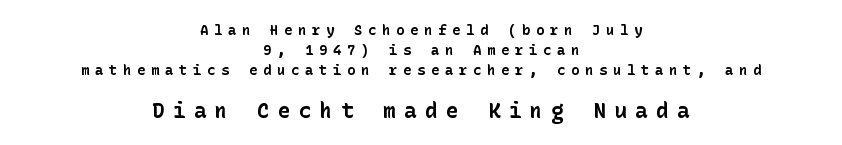
The image shows 21 px bold type, upright; set centered, normal line spacing (1.43x), unusually wide letter spacing (+0.4 em), not underlined; the second (bottom) block is 1.5x larger.
